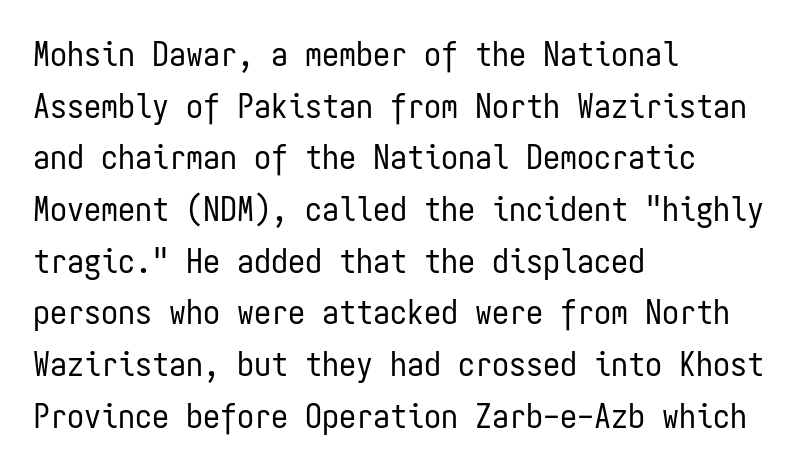
Q: Is the text bold? A: No.
Q: Is the text italic (slanted)? A: No, it is upright.
Q: Is the typeface a serif or a sans-serif typeface? A: Sans-serif.
Q: Is the text underlined? A: No.
Q: How is the paragraph aligned? A: Left-aligned.
Q: Is the spacing between letters normal or unusually wide? A: Normal.
Q: Is the spacing between lines tight, normal or loose? A: Normal.
Q: Width (condensed, normal, or wide)? A: Condensed.
Q: Stroke contrast? A: Low.
Q: x-height? A: Medium.
Q: Monospaced? A: Yes.
